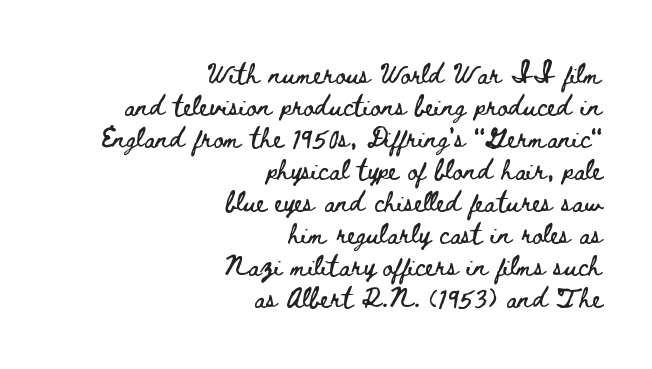
Q: Is the text underlined? A: No.
Q: How is the paragraph aligned? A: Right-aligned.
Q: Is the spacing between letters normal or unusually wide? A: Normal.
Q: Is the spacing between lines tight, normal or loose? A: Normal.
